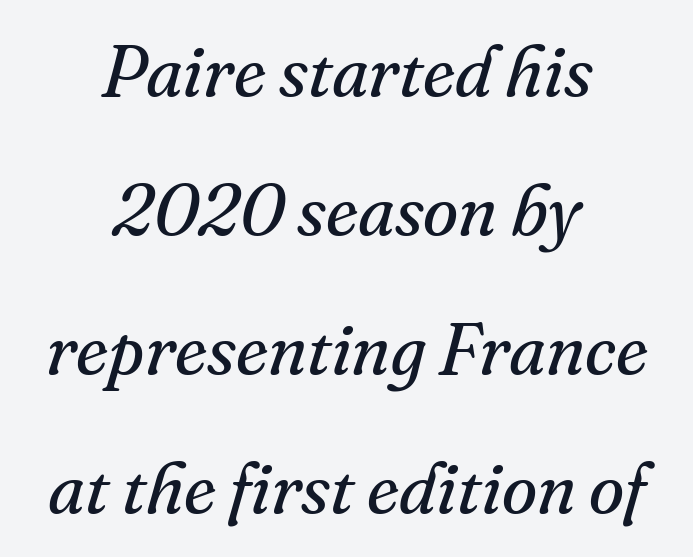
Q: Is the text bold? A: No.
Q: Is the text italic (slanted)? A: Yes, it leans right by about 16 degrees.
Q: Is the typeface a serif or a sans-serif typeface? A: Serif.
Q: Is the text underlined? A: No.
Q: How is the paragraph aligned? A: Centered.
Q: Is the spacing between letters normal or unusually wide? A: Normal.
Q: Is the spacing between lines tight, normal or loose? A: Loose.
Q: Width (condensed, normal, or wide)? A: Normal.
Q: Stroke contrast? A: Medium.
Q: x-height? A: Small.
Q: Monospaced? A: No.
